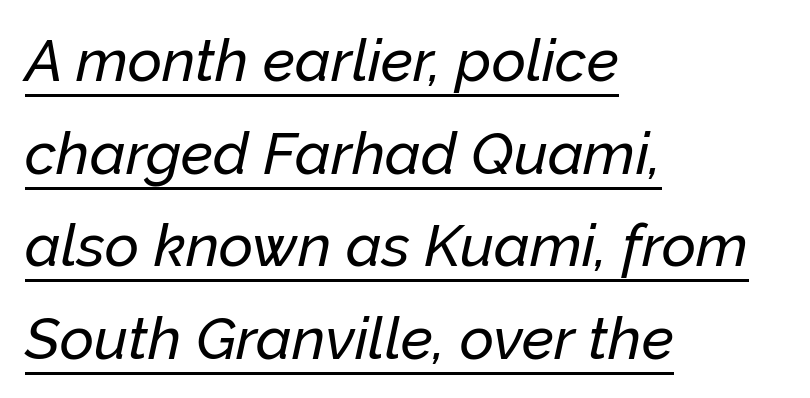
The image shows 59 px text type, italic (leaning right); set left-aligned, normal line spacing (1.57x), normal letter spacing, underlined; low stroke contrast and a medium x-height.
